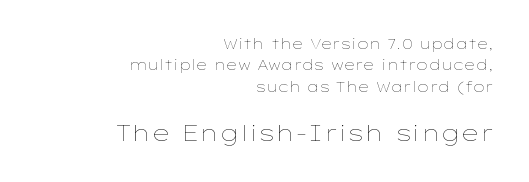
{"italic": "no", "bold": "no", "underline": "no", "align": "right", "line_spacing": "normal", "line_spacing_ratio": 1.53, "letter_spacing": "normal", "letter_spacing_em": 0.0, "larger_block": "second", "size_ratio": 1.64, "glyph_px": 23}
